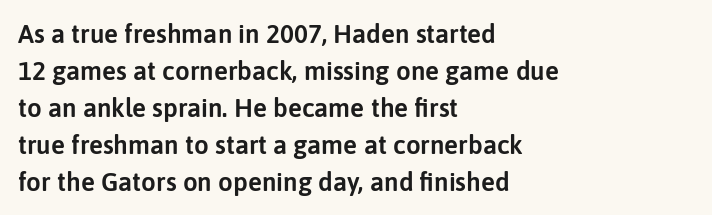
The image shows 26 px text type, upright; set left-aligned, normal line spacing (1.42x), normal letter spacing, not underlined.
